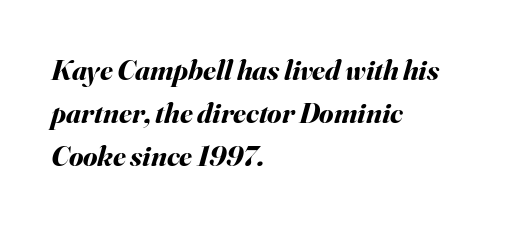
Words appear dense and cohesive because spacing is normal. Glance below the letters and you will spot only blank space. The letters are bold, with thick, heavy strokes. Which margin do the lines hug? The left one — the right edge is uneven. Do the characters align in a grid? No, the font is proportional. Would a proofreader flag this as italicized? Yes.
